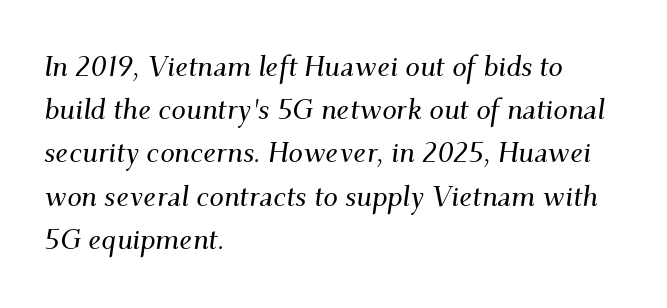
The block of text has a typical density, with ordinary space between rows. Notice how the stems are inclined rather than vertical — that's the hallmark of italics. Classification — serif. Note the varied advance widths — an 'i' is clearly narrower than an 'm'. The rendering keeps characters at their native spacing.
